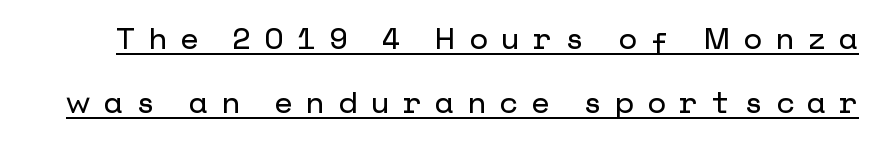
The image shows 30 px sans-serif type, upright; set loose line spacing (2.13x), unusually wide letter spacing (+0.45 em), underlined; low stroke contrast and a medium x-height.
